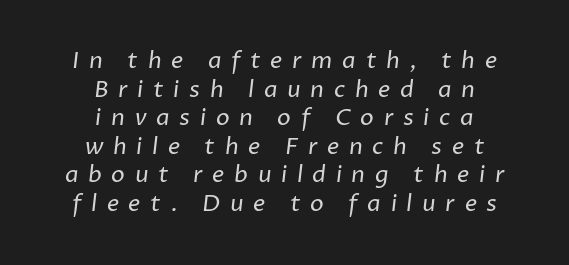
{"bold": "no", "underline": "no", "align": "center", "line_spacing_ratio": 1.24, "letter_spacing": "wide", "letter_spacing_em": 0.42, "glyph_px": 23}
